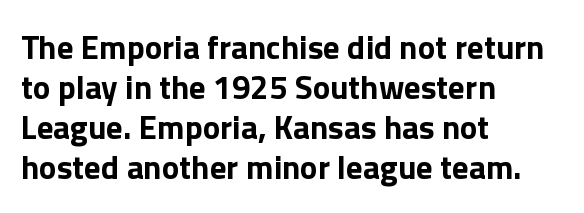
Q: Is the text bold? A: Yes.
Q: Is the text italic (slanted)? A: No, it is upright.
Q: Is the typeface a serif or a sans-serif typeface? A: Sans-serif.
Q: Is the text underlined? A: No.
Q: How is the paragraph aligned? A: Left-aligned.
Q: Is the spacing between letters normal or unusually wide? A: Normal.
Q: Width (condensed, normal, or wide)? A: Normal.
Q: x-height? A: Medium.
Q: Monospaced? A: No.
